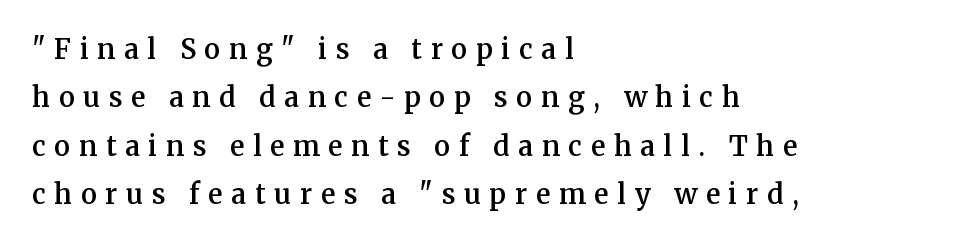
The image shows 27 px text type, upright; set left-aligned, line spacing 1.79x, unusually wide letter spacing (+0.32 em), not underlined.
